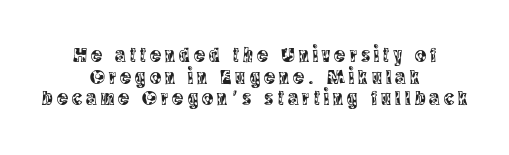
Style check: upright. The lines are quadded center. The strip under each line holds only bare page. Whoever set this chose condensed vertical rhythm over breathing room.
